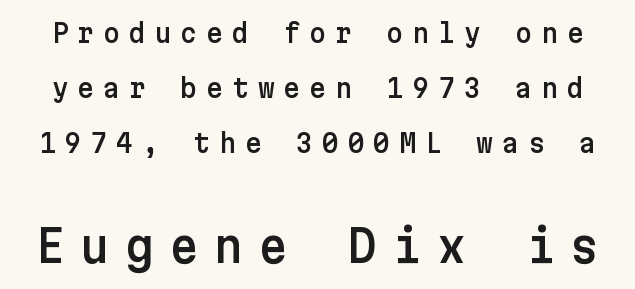
Q: Is the text italic (slanted)? A: No, it is upright.
Q: Is the typeface a serif or a sans-serif typeface? A: Sans-serif.
Q: Is the text underlined? A: No.
Q: Is the spacing between letters normal or unusually wide? A: Unusually wide.
Q: Is the spacing between lines tight, normal or loose? A: Loose.
Q: Which block of text is set in a larger size, the first (top) or the second (bottom)? A: The second (bottom) one.
Q: Width (condensed, normal, or wide)? A: Normal.
Q: Stroke contrast? A: Low.
Q: x-height? A: Medium.
